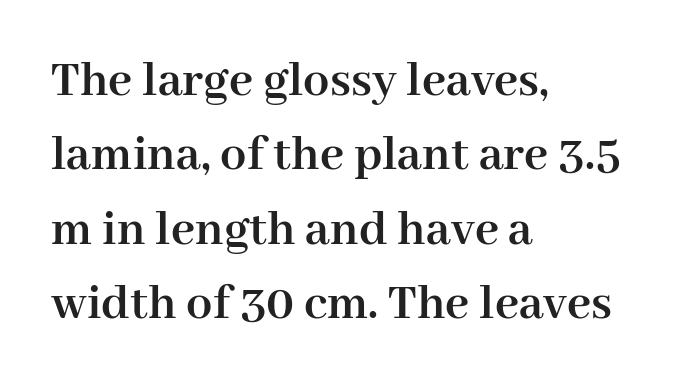
Q: Is the text bold? A: Yes.
Q: Is the text italic (slanted)? A: No, it is upright.
Q: Is the typeface a serif or a sans-serif typeface? A: Serif.
Q: Is the text underlined? A: No.
Q: How is the paragraph aligned? A: Left-aligned.
Q: Is the spacing between letters normal or unusually wide? A: Normal.
Q: Is the spacing between lines tight, normal or loose? A: Normal.
Q: Width (condensed, normal, or wide)? A: Normal.
Q: Stroke contrast? A: High.
Q: x-height? A: Medium.
Q: Monospaced? A: No.
